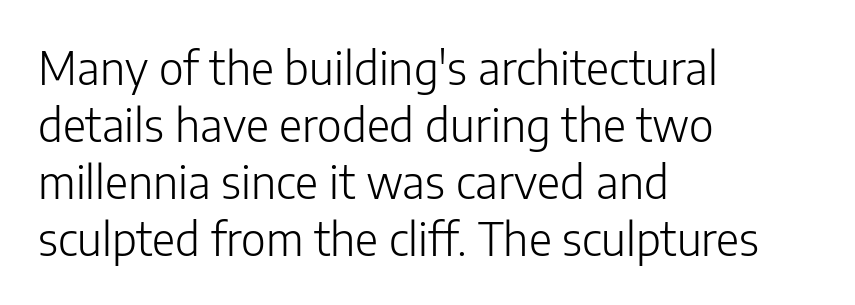
Q: Is the text bold? A: No.
Q: Is the text italic (slanted)? A: No, it is upright.
Q: Is the typeface a serif or a sans-serif typeface? A: Sans-serif.
Q: Is the text underlined? A: No.
Q: How is the paragraph aligned? A: Left-aligned.
Q: Is the spacing between letters normal or unusually wide? A: Normal.
Q: Is the spacing between lines tight, normal or loose? A: Normal.
Q: Width (condensed, normal, or wide)? A: Normal.
Q: Stroke contrast? A: Low.
Q: x-height? A: Medium.
Q: Monospaced? A: No.
